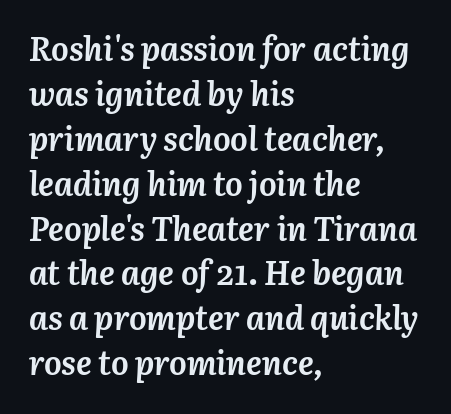
Q: Is the text bold? A: Yes.
Q: Is the text italic (slanted)? A: Yes, it leans right by about 3 degrees.
Q: Is the text underlined? A: No.
Q: How is the paragraph aligned? A: Left-aligned.
Q: Is the spacing between letters normal or unusually wide? A: Normal.
Q: Is the spacing between lines tight, normal or loose? A: Normal.
Q: Width (condensed, normal, or wide)? A: Normal.
Q: Stroke contrast? A: Medium.
Q: x-height? A: Medium.
Q: Monospaced? A: No.
